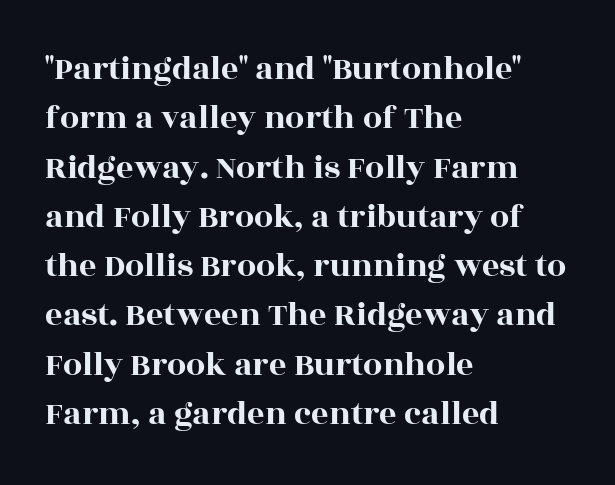
{"serif": "yes", "italic": "no", "width": "wide", "x_height": "large", "monospaced": "no", "underline": "no", "align": "left", "line_spacing": "normal", "line_spacing_ratio": 1.45, "letter_spacing": "normal", "letter_spacing_em": 0.0, "glyph_px": 34}
